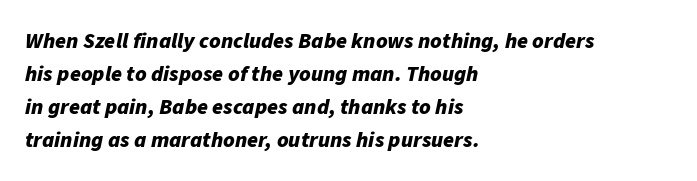
Q: Is the text bold? A: Yes.
Q: Is the text italic (slanted)? A: Yes, it leans right by about 11 degrees.
Q: Is the text underlined? A: No.
Q: How is the paragraph aligned? A: Left-aligned.
Q: Is the spacing between letters normal or unusually wide? A: Normal.
Q: Is the spacing between lines tight, normal or loose? A: Normal.
